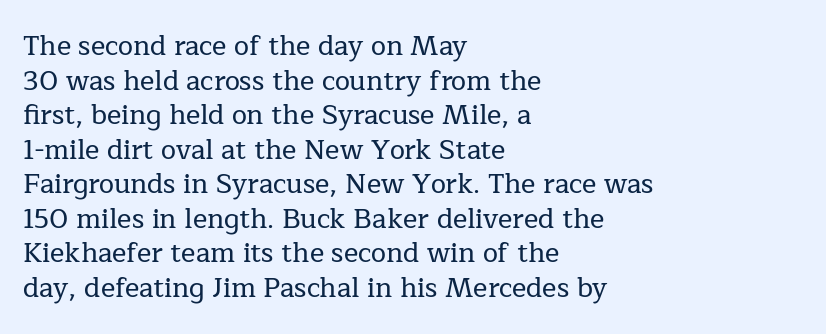
The image shows 27 px text type, upright; set left-aligned, normal line spacing (1.28x), normal letter spacing, not underlined.
